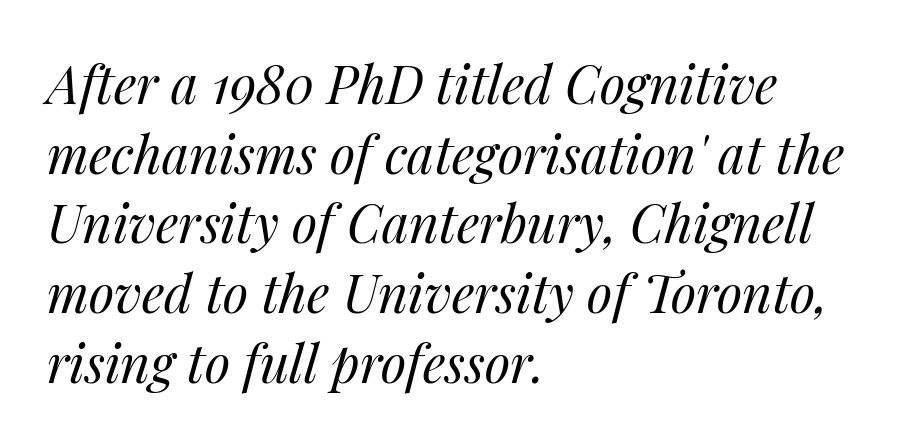
The image shows 52 px regular-weight type, italic (leaning right); set left-aligned, normal line spacing (1.34x), normal letter spacing, not underlined; medium stroke contrast and a medium x-height.
